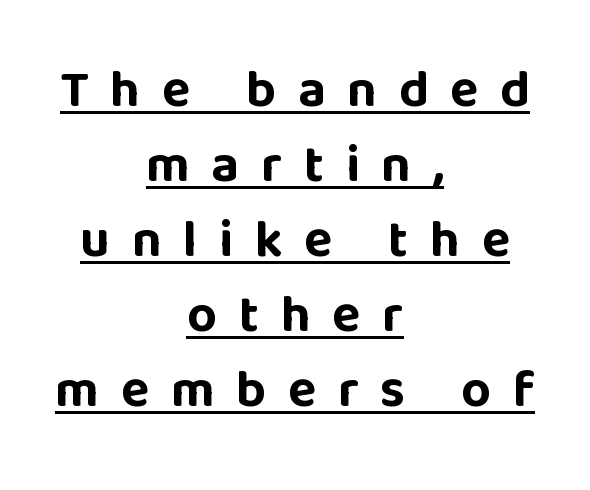
{"serif": "no", "italic": "no", "bold": "yes", "weight": "bold", "width": "normal", "stroke_contrast": "low", "x_height": "large", "monospaced": "no", "underline": "yes", "align": "center", "line_spacing": "normal", "line_spacing_ratio": 1.44, "letter_spacing": "wide", "letter_spacing_em": 0.42, "glyph_px": 52}
